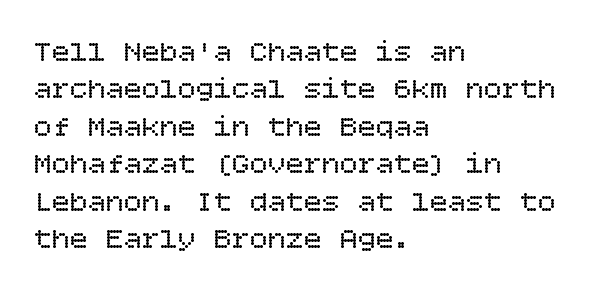
Q: Is the text bold? A: No.
Q: Is the text italic (slanted)? A: No, it is upright.
Q: Is the text underlined? A: No.
Q: How is the paragraph aligned? A: Left-aligned.
Q: Is the spacing between letters normal or unusually wide? A: Normal.
Q: Is the spacing between lines tight, normal or loose? A: Normal.
Q: Width (condensed, normal, or wide)? A: Normal.
Q: Stroke contrast? A: Low.
Q: x-height? A: Large.
